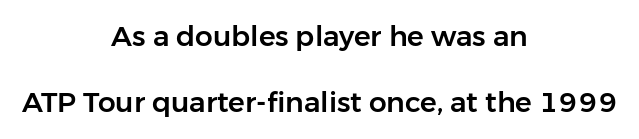
The image shows 28 px sans-serif type, upright; set centered, loose line spacing (2.37x), normal letter spacing, not underlined; low stroke contrast and a medium x-height.
